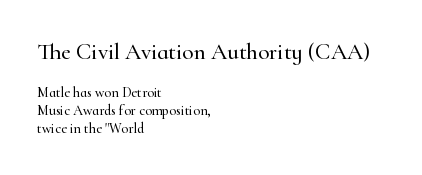
{"italic": "no", "underline": "no", "align": "left", "line_spacing": "normal", "line_spacing_ratio": 1.26, "letter_spacing": "normal", "letter_spacing_em": 0.0, "larger_block": "first", "size_ratio": 1.64, "glyph_px": 23}
